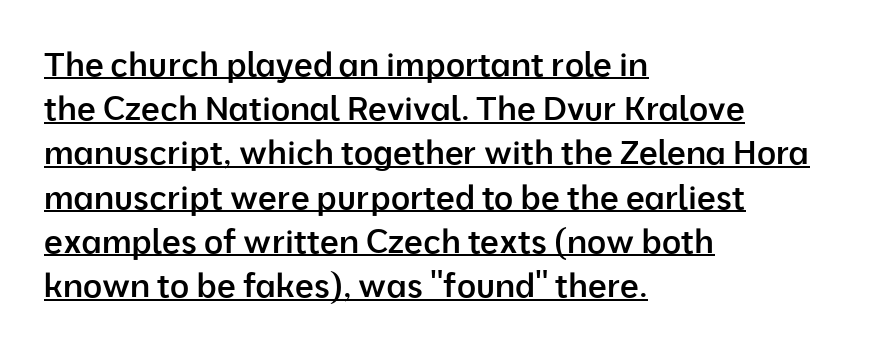
The image shows 33 px semibold sans-serif type, upright; set left-aligned, normal line spacing (1.34x), normal letter spacing, underlined; low stroke contrast and a medium x-height.
